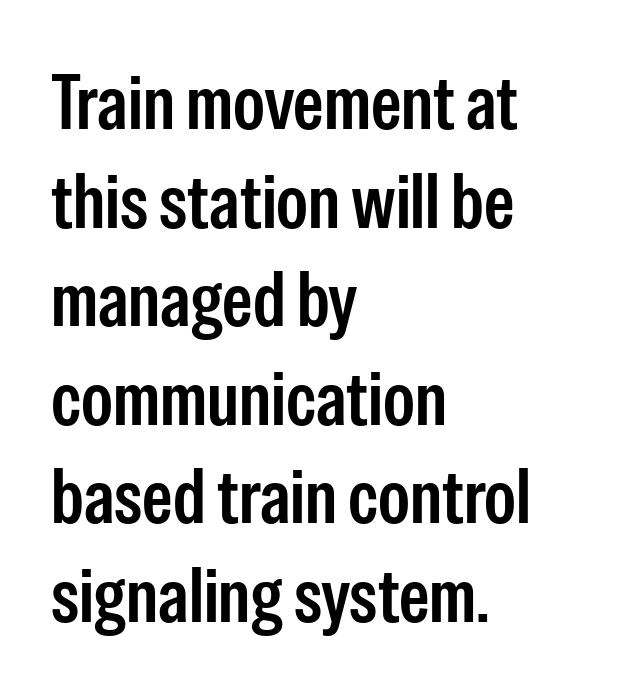
Q: Is the text bold? A: Semi-bold.
Q: Is the text italic (slanted)? A: No, it is upright.
Q: Is the typeface a serif or a sans-serif typeface? A: Sans-serif.
Q: Is the text underlined? A: No.
Q: How is the paragraph aligned? A: Left-aligned.
Q: Is the spacing between letters normal or unusually wide? A: Normal.
Q: Is the spacing between lines tight, normal or loose? A: Normal.
Q: Width (condensed, normal, or wide)? A: Condensed.
Q: Stroke contrast? A: Low.
Q: x-height? A: Medium.
Q: Monospaced? A: No.
